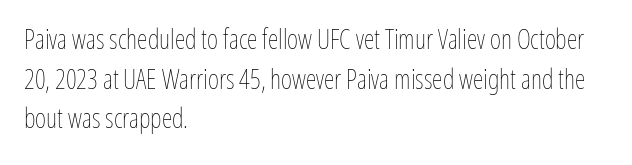
The image shows 27 px text type, upright; set left-aligned, normal line spacing (1.47x), normal letter spacing, not underlined.
